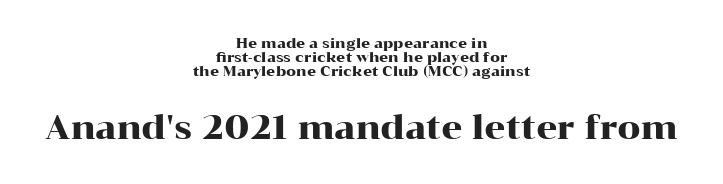
The image shows 33 px wide serif type, upright; set centered, tight line spacing (0.99x), normal letter spacing, not underlined; the second (bottom) block is 2.36x larger; high stroke contrast and a medium x-height.
